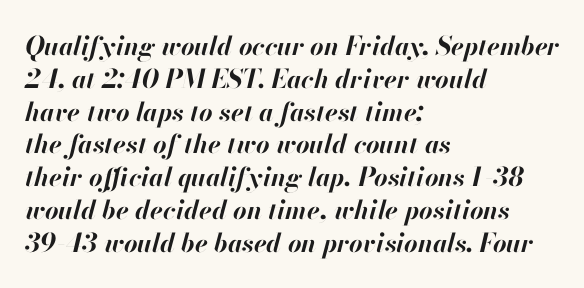
The passage shown is not underscored anywhere. Does the leading feel generous? No, just average. The axis of the letterforms is tilted away from vertical. No extra tracking has been applied to these lines. If you drew a ruler down the left edge, every line would touch it. The font is running at its bold setting.
